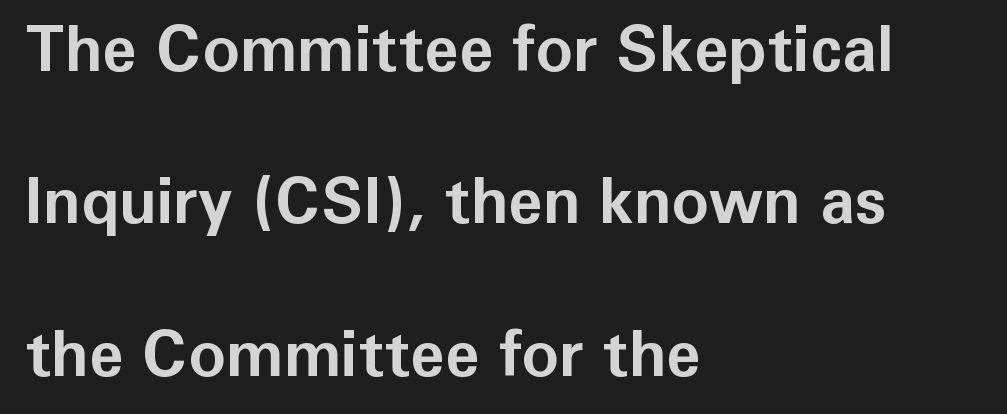
Posture: vertical. Typesetter's note: full bold, strokes at maximum text heaviness. Honestly, the rows look like they've been pulled way apart. Each word holds together tightly as a unit, with standard inter-letter gaps. A bare baseline throughout the passage.
